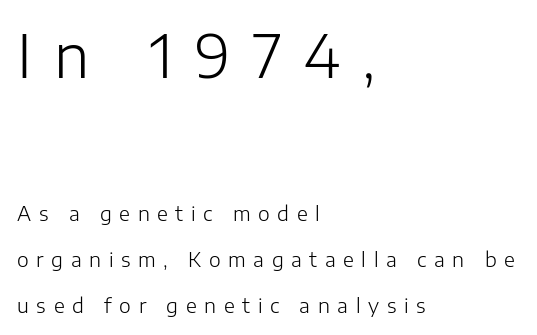
The image shows 59 px light sans-serif type, upright; set left-aligned, loose line spacing (2.3x), unusually wide letter spacing (+0.38 em), not underlined; the first (top) block is 2.95x larger; low stroke contrast and a medium x-height.
